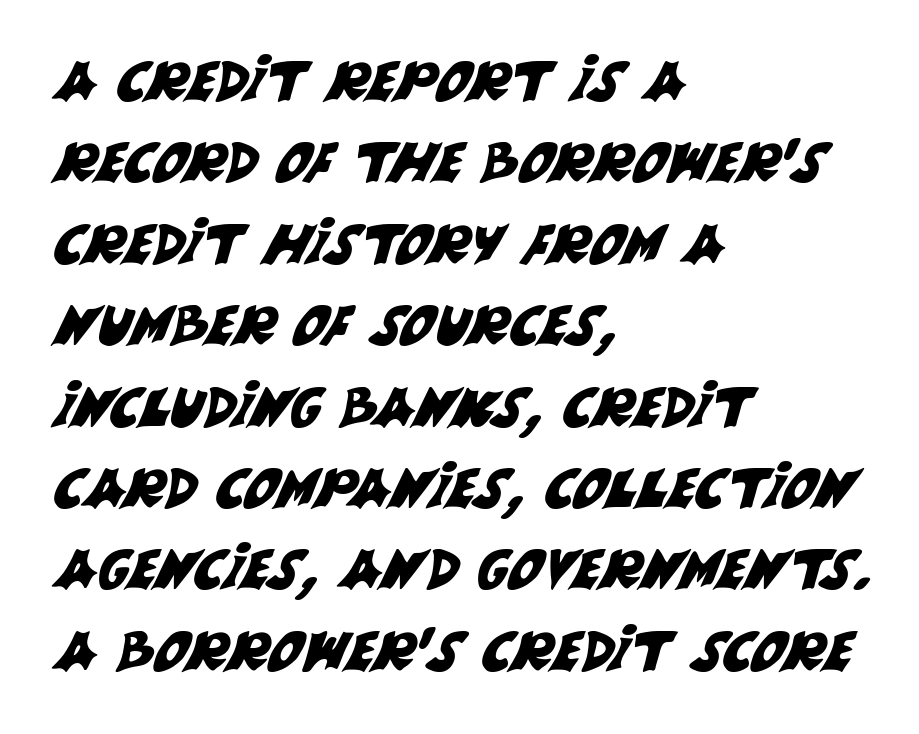
Q: Is the typeface a serif or a sans-serif typeface? A: Sans-serif.
Q: Is the text underlined? A: No.
Q: How is the paragraph aligned? A: Left-aligned.
Q: Is the spacing between letters normal or unusually wide? A: Normal.
Q: Is the spacing between lines tight, normal or loose? A: Normal.
Q: Width (condensed, normal, or wide)? A: Normal.
Q: Stroke contrast? A: Medium.
Q: x-height? A: Large.
Q: Monospaced? A: No.
